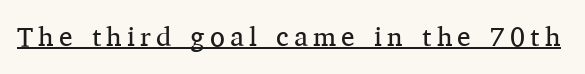
This is not heavy type; no bold has been used. A roman cut, with each character standing at attention. Is there an underline? Yes — a line sits under the letters.
